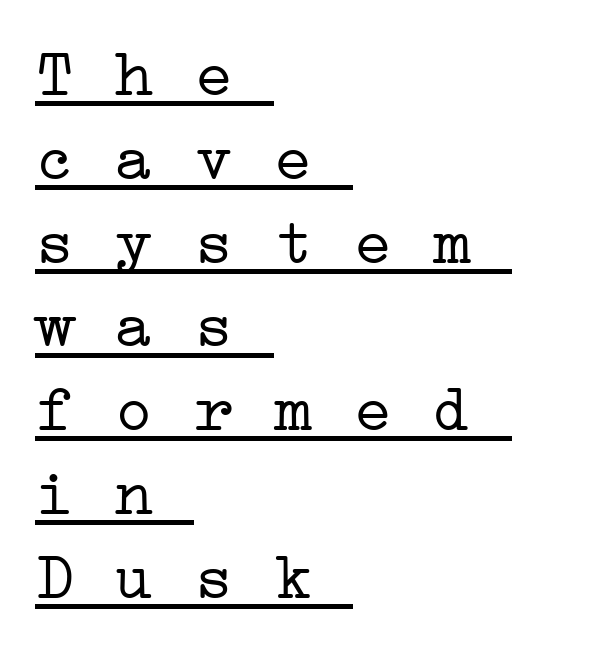
The image shows 66 px light, wide serif type, monospaced; set left-aligned, normal line spacing (1.27x), normal letter spacing, underlined; low stroke contrast and a medium x-height.
